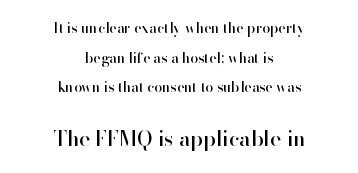
Q: Is the text italic (slanted)? A: No, it is upright.
Q: Is the text underlined? A: No.
Q: How is the paragraph aligned? A: Centered.
Q: Is the spacing between letters normal or unusually wide? A: Normal.
Q: Is the spacing between lines tight, normal or loose? A: Loose.
Q: Which block of text is set in a larger size, the first (top) or the second (bottom)? A: The second (bottom) one.
